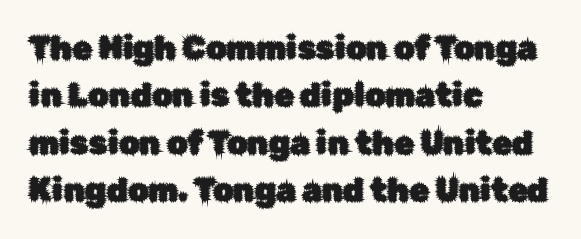
The image shows 32 px sans-serif type, upright; set left-aligned, normal line spacing (1.48x), normal letter spacing, not underlined; low stroke contrast and a medium x-height.
